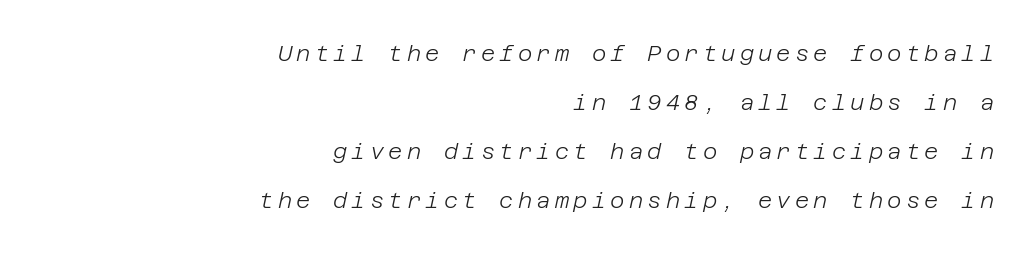
The image shows 22 px text type, italic (leaning right); set right-aligned, loose line spacing (2.22x), not underlined.
